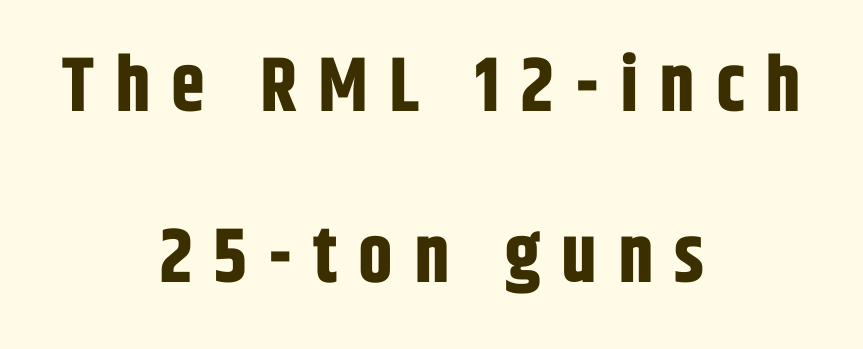
Each letter keeps its own natural width here, so spacing adapts to shape. The rendering uses a bold face; every stroke is thick and dark. A sans-serif font was chosen for this passage. This sample trades compactness for vertical openness between lines.
